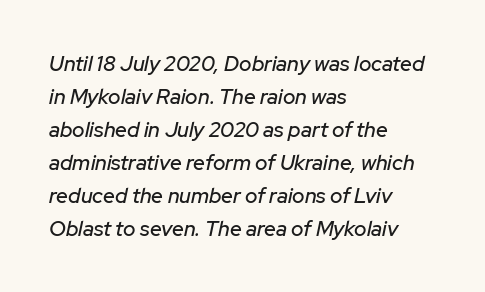
Q: Is the text italic (slanted)? A: Yes, it leans right by about 12 degrees.
Q: Is the text underlined? A: No.
Q: How is the paragraph aligned? A: Left-aligned.
Q: Is the spacing between letters normal or unusually wide? A: Normal.
Q: Is the spacing between lines tight, normal or loose? A: Normal.
